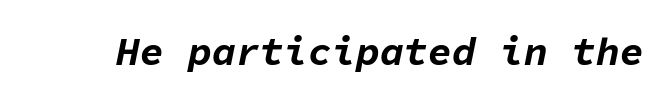
The image shows 40 px bold type, italic (leaning right), monospaced; set normal letter spacing, not underlined; low stroke contrast and a medium x-height.
